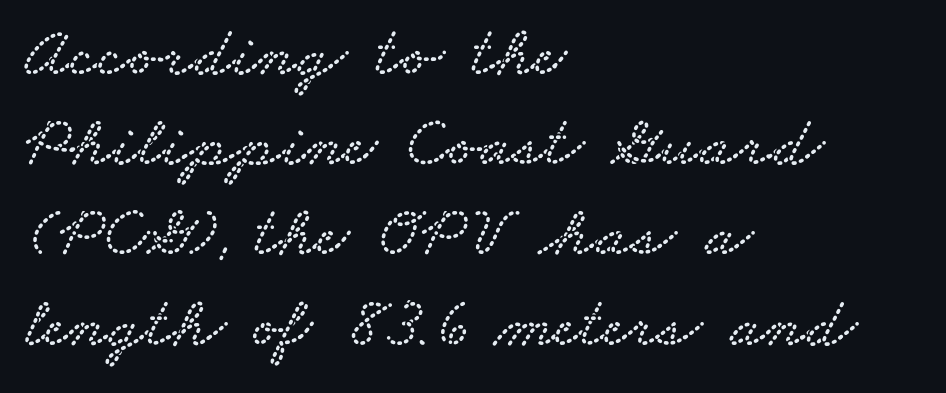
Compared with typical body copy, the letter spacing here is the same. The space directly below the letters is spotless. In CSS terms this would be text-align: left. Regular leading. The face used here is seriffed, in the tradition of book romans.
